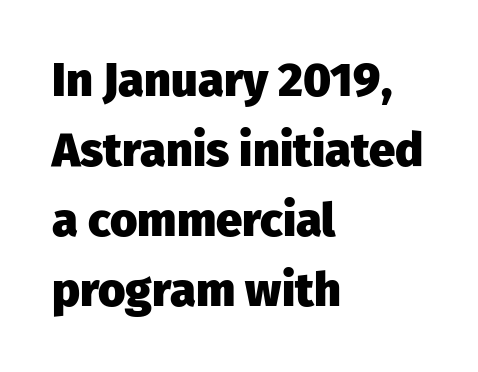
{"serif": "no", "italic": "no", "bold": "yes", "weight": "heavy", "width": "normal", "stroke_contrast": "low", "x_height": "medium", "monospaced": "no", "underline": "no", "align": "left", "line_spacing": "normal", "line_spacing_ratio": 1.49, "letter_spacing": "normal", "letter_spacing_em": 0.0, "glyph_px": 47}
